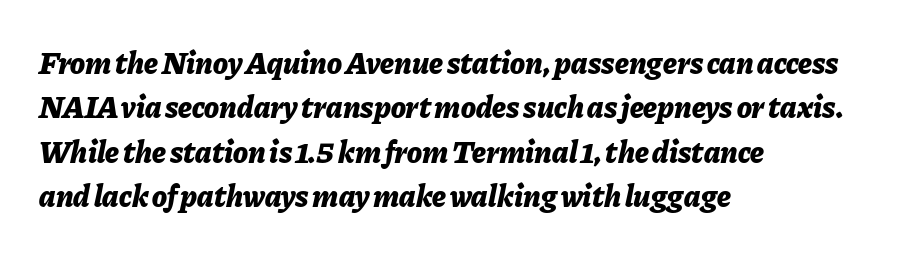
Q: Is the text bold? A: Yes.
Q: Is the text italic (slanted)? A: Yes, it leans right by about 11 degrees.
Q: Is the text underlined? A: No.
Q: How is the paragraph aligned? A: Left-aligned.
Q: Is the spacing between letters normal or unusually wide? A: Normal.
Q: Is the spacing between lines tight, normal or loose? A: Normal.
Q: Width (condensed, normal, or wide)? A: Normal.
Q: Stroke contrast? A: Low.
Q: x-height? A: Medium.
Q: Monospaced? A: No.
